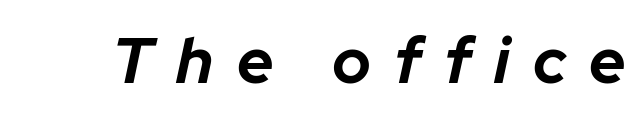
Q: Is the text bold? A: Yes.
Q: Is the text italic (slanted)? A: Yes, it leans right by about 12 degrees.
Q: Is the text underlined? A: No.
Q: Is the spacing between letters normal or unusually wide? A: Unusually wide.
Q: Width (condensed, normal, or wide)? A: Normal.
Q: Stroke contrast? A: Low.
Q: x-height? A: Medium.
Q: Monospaced? A: No.
